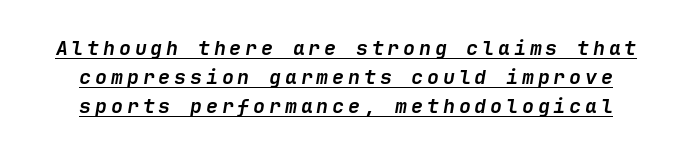
The image shows 20 px bold type, italic (leaning right); set normal line spacing (1.45x), underlined.
